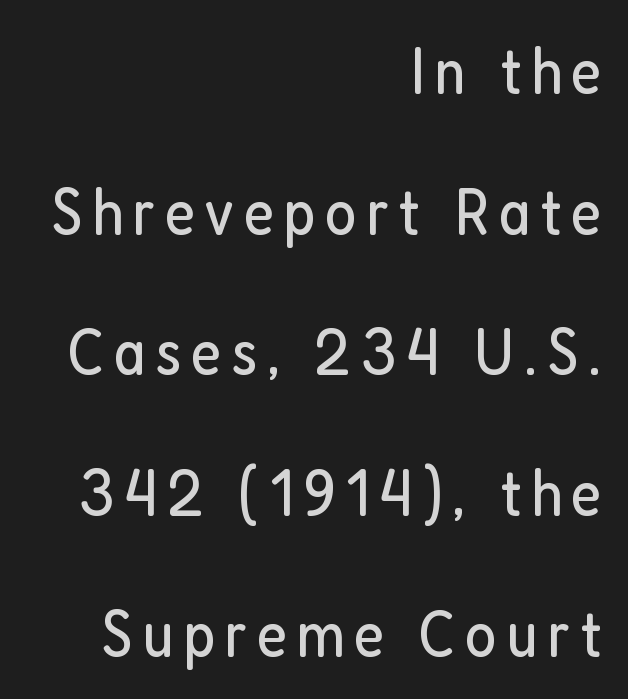
{"serif": "no", "italic": "no", "bold": "no", "weight": "regular", "width": "condensed", "stroke_contrast": "low", "x_height": "medium", "monospaced": "no", "underline": "no", "align": "right", "line_spacing": "loose", "line_spacing_ratio": 2.1, "glyph_px": 67}
